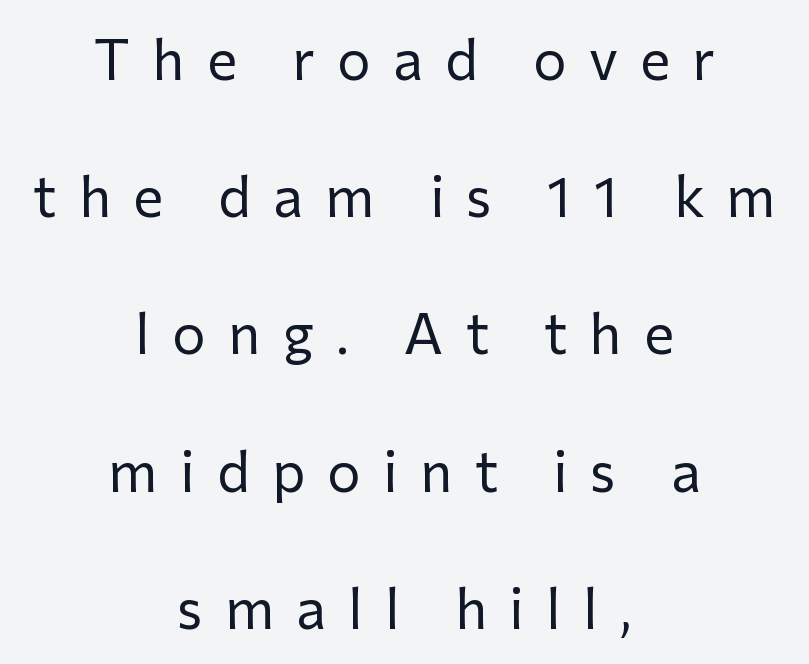
The image shows 56 px regular-weight sans-serif type, upright; set centered, loose line spacing (2.45x), unusually wide letter spacing (+0.4 em), not underlined; low stroke contrast and a medium x-height.
